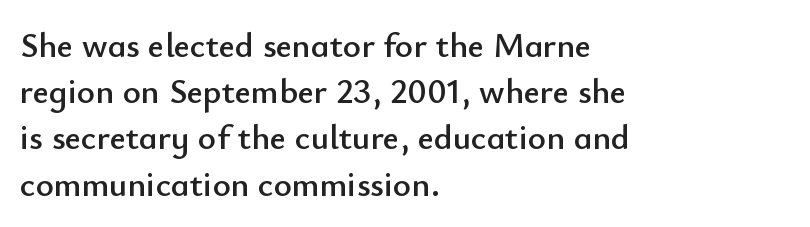
{"serif": "no", "italic": "no", "width": "normal", "stroke_contrast": "low", "x_height": "small", "monospaced": "no", "underline": "no", "align": "left", "line_spacing": "normal", "line_spacing_ratio": 1.32, "letter_spacing": "normal", "letter_spacing_em": 0.0, "glyph_px": 35}
